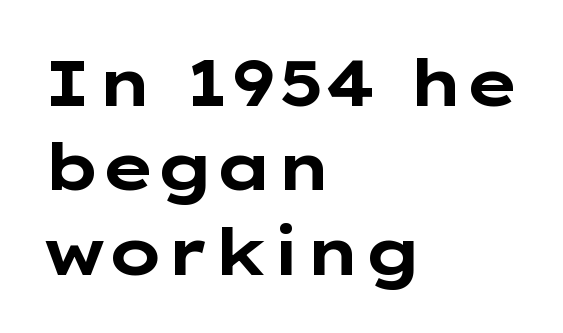
Q: Is the text bold? A: Yes.
Q: Is the text italic (slanted)? A: No, it is upright.
Q: Is the typeface a serif or a sans-serif typeface? A: Sans-serif.
Q: Is the text underlined? A: No.
Q: How is the paragraph aligned? A: Left-aligned.
Q: Is the spacing between letters normal or unusually wide? A: Normal.
Q: Is the spacing between lines tight, normal or loose? A: Normal.
Q: Width (condensed, normal, or wide)? A: Wide.
Q: Stroke contrast? A: Low.
Q: x-height? A: Medium.
Q: Monospaced? A: No.
